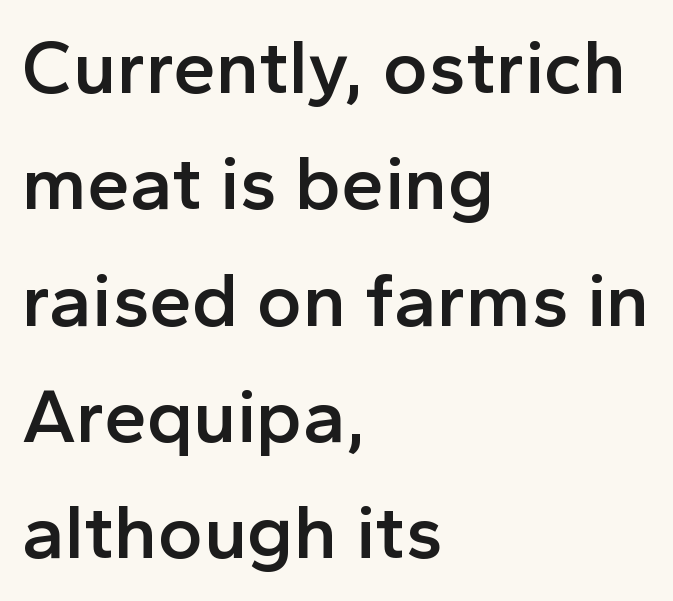
Q: Is the text bold? A: Semi-bold.
Q: Is the text italic (slanted)? A: No, it is upright.
Q: Is the typeface a serif or a sans-serif typeface? A: Sans-serif.
Q: Is the text underlined? A: No.
Q: How is the paragraph aligned? A: Left-aligned.
Q: Is the spacing between letters normal or unusually wide? A: Normal.
Q: Is the spacing between lines tight, normal or loose? A: Normal.
Q: Width (condensed, normal, or wide)? A: Normal.
Q: x-height? A: Medium.
Q: Monospaced? A: No.
